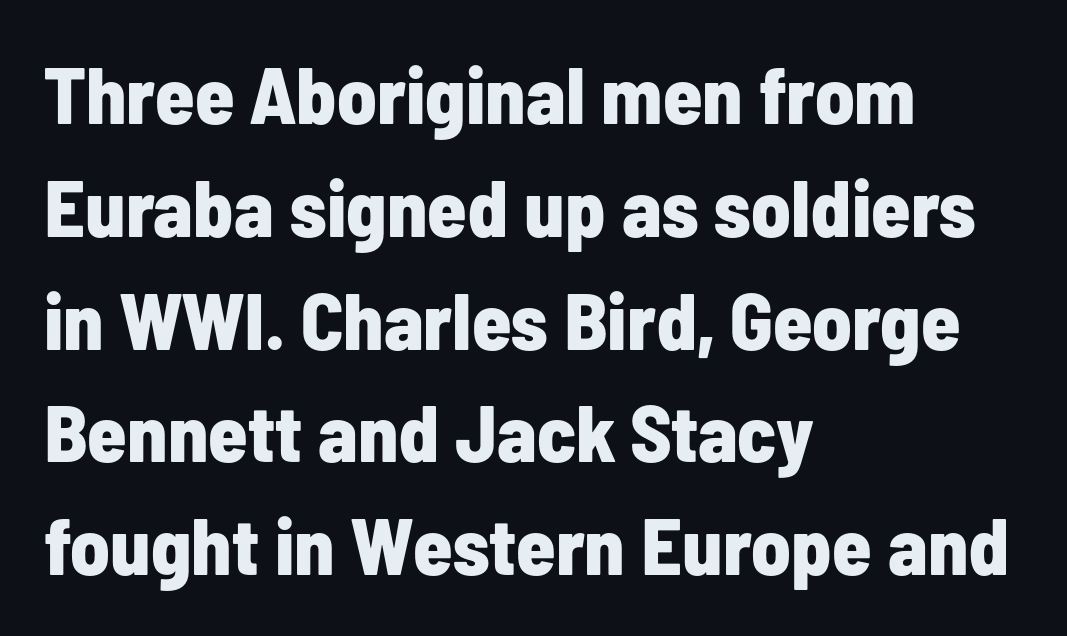
Q: Is the text bold? A: Yes.
Q: Is the text italic (slanted)? A: No, it is upright.
Q: Is the typeface a serif or a sans-serif typeface? A: Sans-serif.
Q: Is the text underlined? A: No.
Q: How is the paragraph aligned? A: Left-aligned.
Q: Is the spacing between letters normal or unusually wide? A: Normal.
Q: Is the spacing between lines tight, normal or loose? A: Normal.
Q: Width (condensed, normal, or wide)? A: Condensed.
Q: Stroke contrast? A: Low.
Q: x-height? A: Medium.
Q: Monospaced? A: No.
